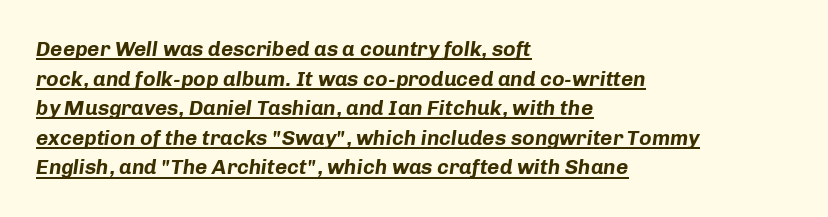
{"italic": "yes", "lean": "right", "slant_degrees": 8, "bold": "yes", "underline": "yes", "align": "left", "line_spacing": "normal", "line_spacing_ratio": 1.41, "letter_spacing": "normal", "letter_spacing_em": 0.0, "glyph_px": 21}
